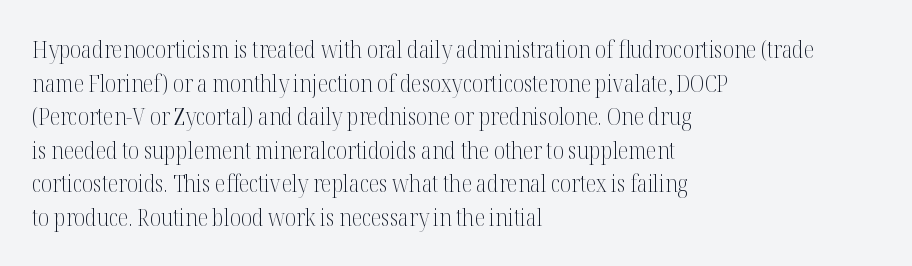
Q: Is the text bold? A: No.
Q: Is the text italic (slanted)? A: No, it is upright.
Q: Is the text underlined? A: No.
Q: How is the paragraph aligned? A: Left-aligned.
Q: Is the spacing between letters normal or unusually wide? A: Normal.
Q: Is the spacing between lines tight, normal or loose? A: Normal.
